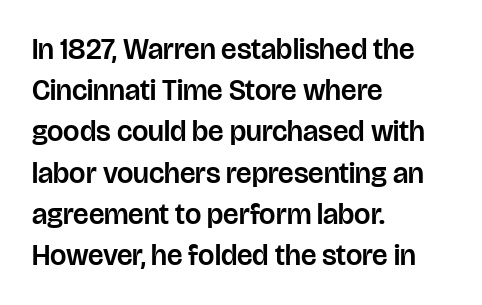
{"serif": "no", "italic": "no", "width": "normal", "stroke_contrast": "low", "x_height": "large", "monospaced": "no", "underline": "no", "align": "left", "line_spacing": "normal", "line_spacing_ratio": 1.42, "letter_spacing": "normal", "letter_spacing_em": 0.0, "glyph_px": 29}
